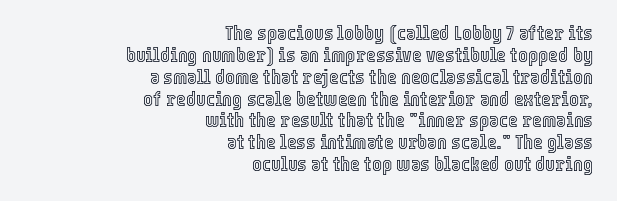
Q: Is the text italic (slanted)? A: No, it is upright.
Q: Is the text underlined? A: No.
Q: How is the paragraph aligned? A: Right-aligned.
Q: Is the spacing between letters normal or unusually wide? A: Normal.
Q: Is the spacing between lines tight, normal or loose? A: Tight.
